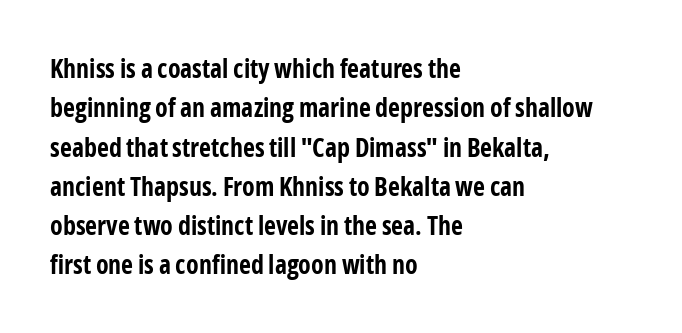
The image shows 26 px bold type, upright; set left-aligned, normal line spacing (1.51x), normal letter spacing, not underlined.
